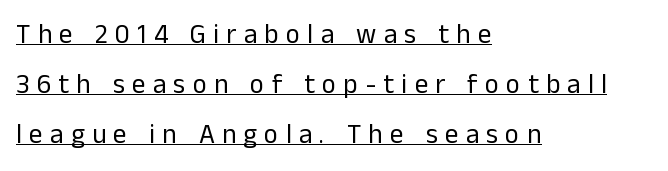
The image shows 27 px text type, upright; set left-aligned, line spacing 1.85x, unusually wide letter spacing (+0.27 em), underlined.
